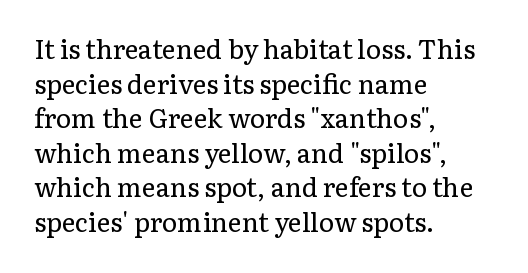
The image shows 26 px text type, upright; set left-aligned, normal line spacing (1.33x), normal letter spacing, not underlined.
